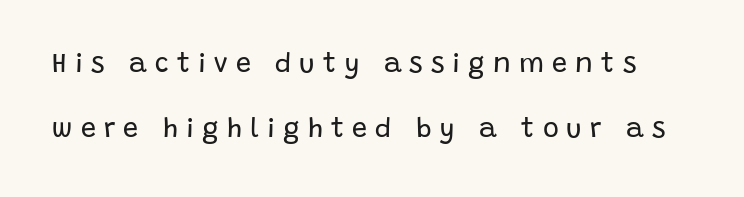
The image shows 27 px text type, upright; set loose line spacing (2.39x), unusually wide letter spacing (+0.3 em), not underlined.
